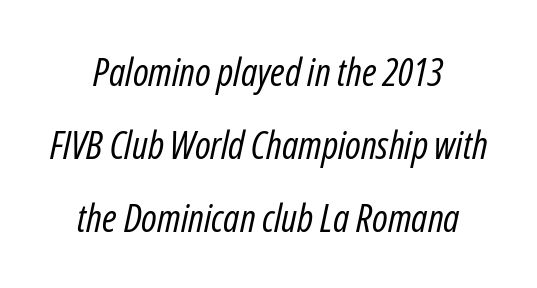
The image shows 39 px regular-weight, condensed type, italic (leaning right); set centered, line spacing 1.87x, normal letter spacing, not underlined; low stroke contrast and a medium x-height.
